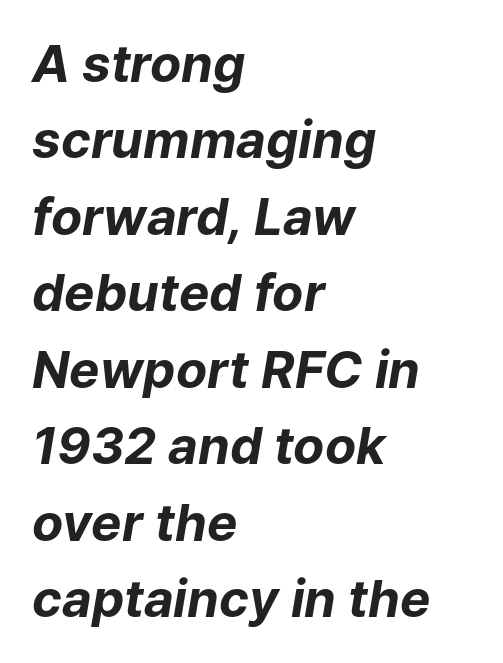
{"italic": "yes", "lean": "right", "slant_degrees": 9, "bold": "yes", "weight": "bold", "width": "normal", "stroke_contrast": "low", "x_height": "medium", "monospaced": "no", "underline": "no", "align": "left", "line_spacing": "normal", "line_spacing_ratio": 1.5, "letter_spacing": "normal", "letter_spacing_em": 0.0, "glyph_px": 51}
